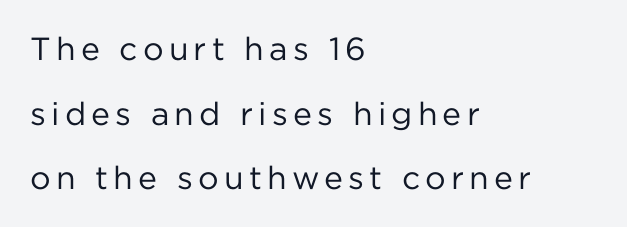
Q: Is the text bold? A: No.
Q: Is the text italic (slanted)? A: No, it is upright.
Q: Is the typeface a serif or a sans-serif typeface? A: Sans-serif.
Q: Is the text underlined? A: No.
Q: How is the paragraph aligned? A: Left-aligned.
Q: Is the spacing between lines tight, normal or loose? A: Loose.
Q: Width (condensed, normal, or wide)? A: Normal.
Q: Stroke contrast? A: Low.
Q: x-height? A: Medium.
Q: Monospaced? A: No.
